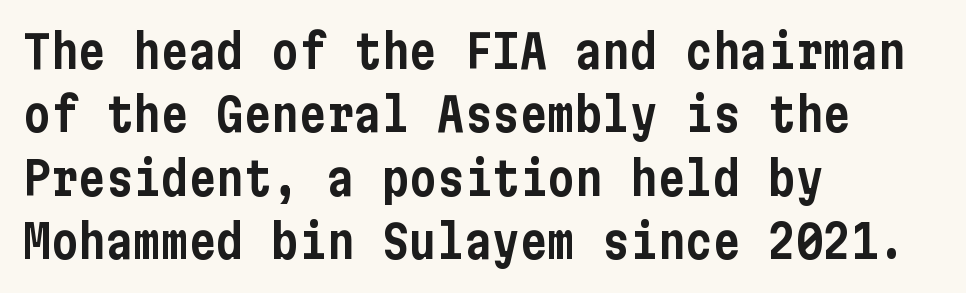
Q: Is the text italic (slanted)? A: No, it is upright.
Q: Is the typeface a serif or a sans-serif typeface? A: Sans-serif.
Q: Is the text underlined? A: No.
Q: How is the paragraph aligned? A: Left-aligned.
Q: Is the spacing between letters normal or unusually wide? A: Normal.
Q: Is the spacing between lines tight, normal or loose? A: Normal.
Q: Width (condensed, normal, or wide)? A: Condensed.
Q: Stroke contrast? A: Low.
Q: x-height? A: Medium.
